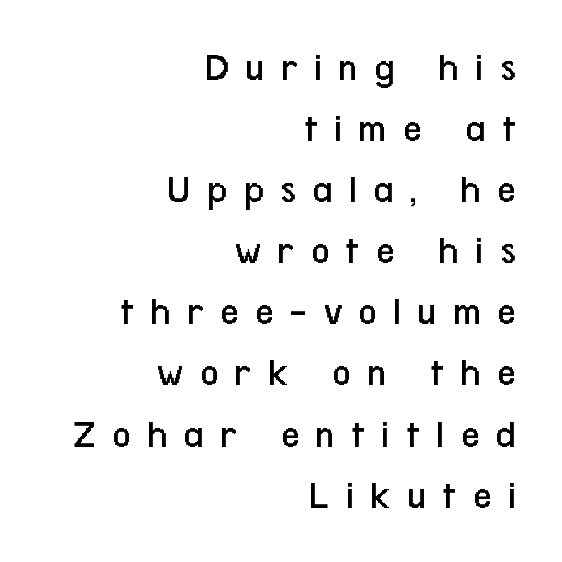
Weight: in the light-to-regular range. Quick note: interline space is typical. In CSS terms this would be text-align: right. This rendering employs a face without finishing strokes, i.e., a sans-serif.
